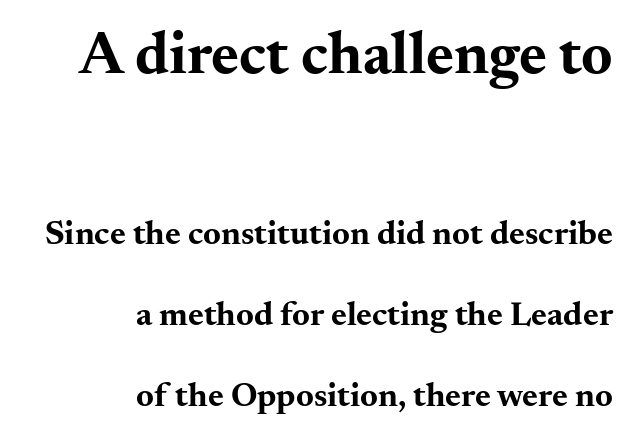
These lines keep a tight, regular rhythm from letter to letter. The passage shown is typed in a proportional face where columns would drift. This sample uses an upright cut, with every glyph sitting square on the baseline. This rendering employs a face with finishing strokes, i.e., a serif.
